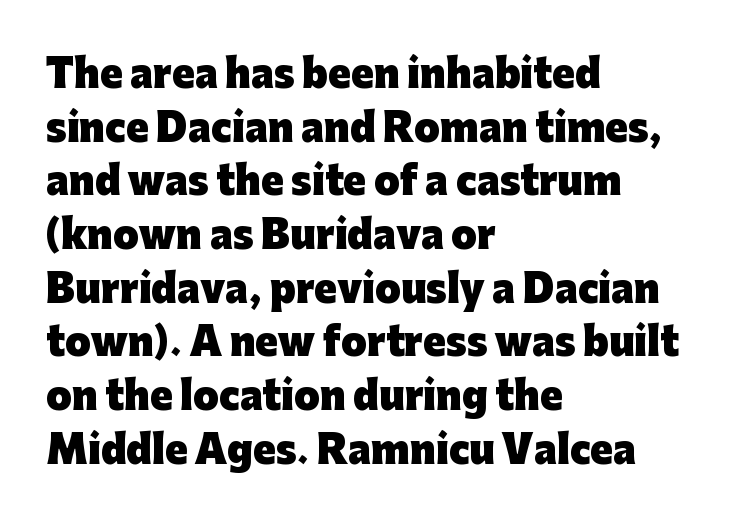
Casual observation: everything's shoved over to the left. Short note: letters normally spaced. Notice how the stems are strictly vertical — no italics here. A typesetter would call this leading conventional body-copy spacing. The rendering uses natural spacing where letterforms have individual widths.
